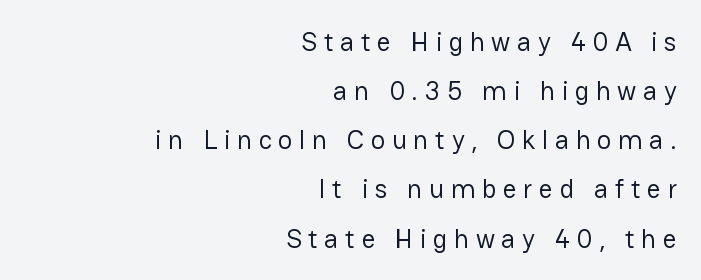
The face used here is rendered with a markedly widened letterfit. The space directly below the letters is spotless. The typeface has the unassuming heft of standard copy or less. A roman cut, with each character standing at attention. A student would call this right alignment; a typographer would say flush right, rag left.
